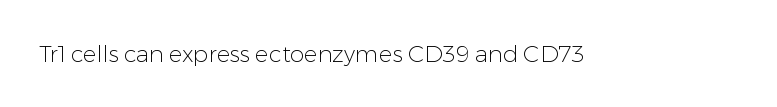
The type is set solid horizontally, with unmodified tracking. Words float on clear page, feet unadorned. A quiet, ordinary-to-light weight characterises the typeface. The type sits square on the baseline with zero lean.
